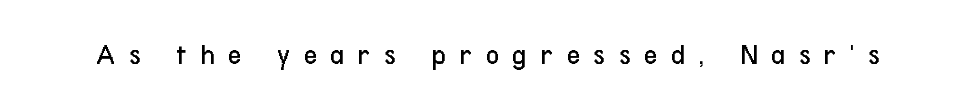
Q: Is the text bold? A: No.
Q: Is the text italic (slanted)? A: No, it is upright.
Q: Is the typeface a serif or a sans-serif typeface? A: Sans-serif.
Q: Is the text underlined? A: No.
Q: Is the spacing between letters normal or unusually wide? A: Unusually wide.
Q: Width (condensed, normal, or wide)? A: Condensed.
Q: Stroke contrast? A: Low.
Q: x-height? A: Medium.
Q: Monospaced? A: No.
